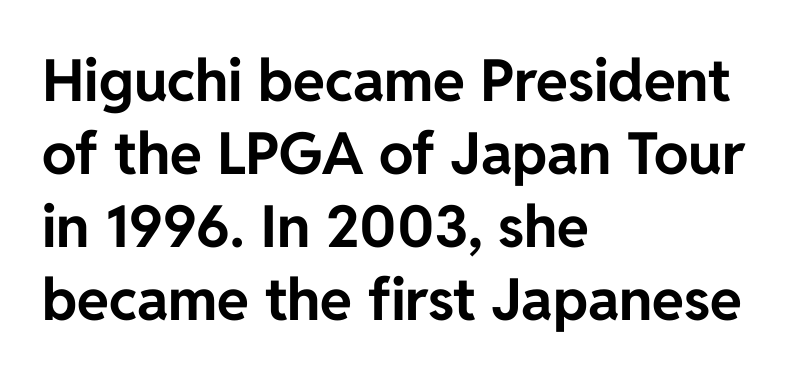
The image shows 58 px bold sans-serif type, upright; set left-aligned, normal line spacing (1.26x), normal letter spacing, not underlined; low stroke contrast and a medium x-height.
